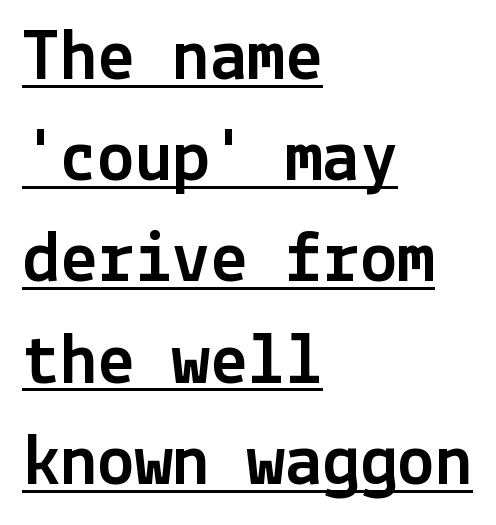
{"serif": "no", "italic": "no", "width": "normal", "x_height": "medium", "underline": "yes", "align": "left", "line_spacing": "normal", "line_spacing_ratio": 1.35, "letter_spacing": "normal", "letter_spacing_em": 0.0, "glyph_px": 75}
